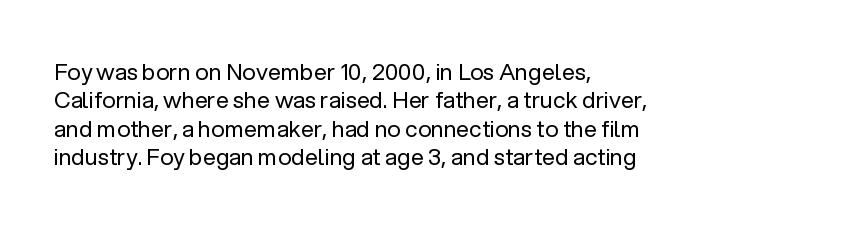
Q: Is the text bold? A: No.
Q: Is the text italic (slanted)? A: No, it is upright.
Q: Is the text underlined? A: No.
Q: How is the paragraph aligned? A: Left-aligned.
Q: Is the spacing between letters normal or unusually wide? A: Normal.
